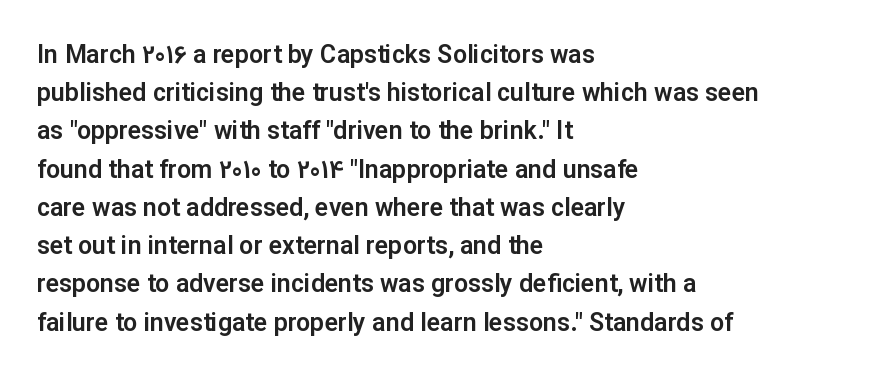
{"italic": "no", "underline": "no", "align": "left", "line_spacing": "normal", "line_spacing_ratio": 1.53, "letter_spacing": "normal", "letter_spacing_em": 0.0, "glyph_px": 25}
